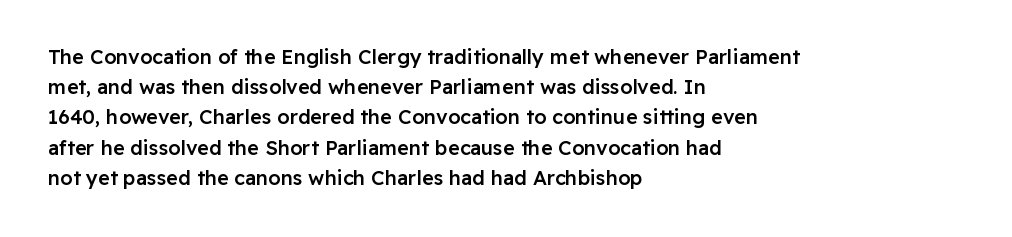
Plain, unruled lines of type. Tracking here is standard; glyphs follow each other at the usual distance. Is the type bold? Partly — it's a semibold, heavier than regular but not fully bold. This sample uses an upright cut, with every glyph sitting square on the baseline. The line-height multiplier appears to be the usual default.
